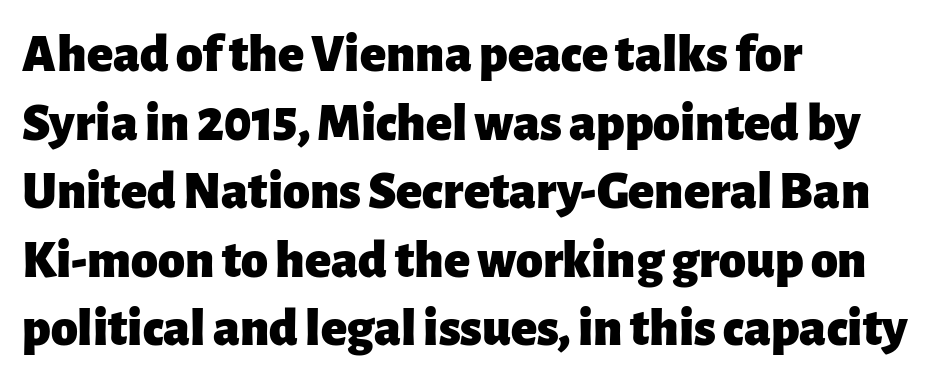
{"serif": "no", "italic": "no", "bold": "yes", "weight": "heavy", "width": "normal", "stroke_contrast": "low", "x_height": "medium", "monospaced": "no", "underline": "no", "align": "left", "line_spacing": "normal", "line_spacing_ratio": 1.27, "letter_spacing": "normal", "letter_spacing_em": 0.0, "glyph_px": 54}
